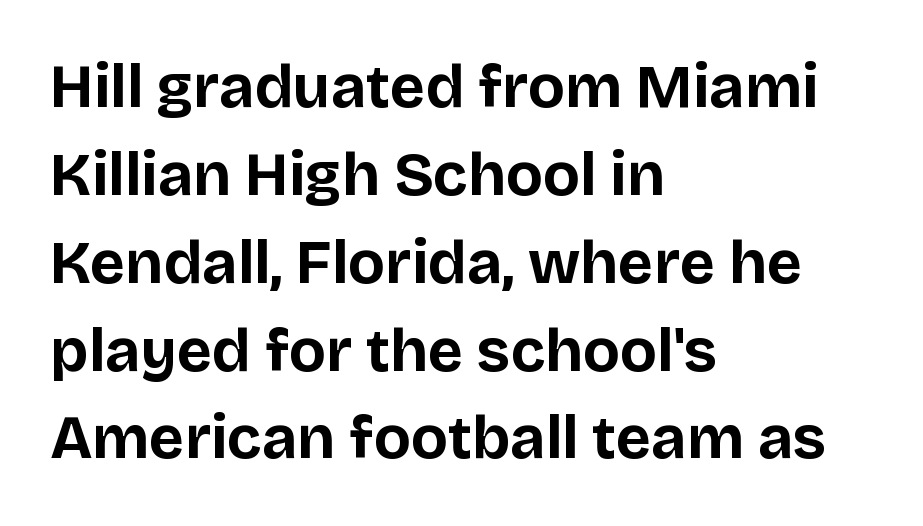
Visually the block forms a straight wall on the left and a jagged coastline on the right. These lines are composed in type without serifs. The vertical gap from one line to the next is medium. Only glyphs here, with clear space below each row.
